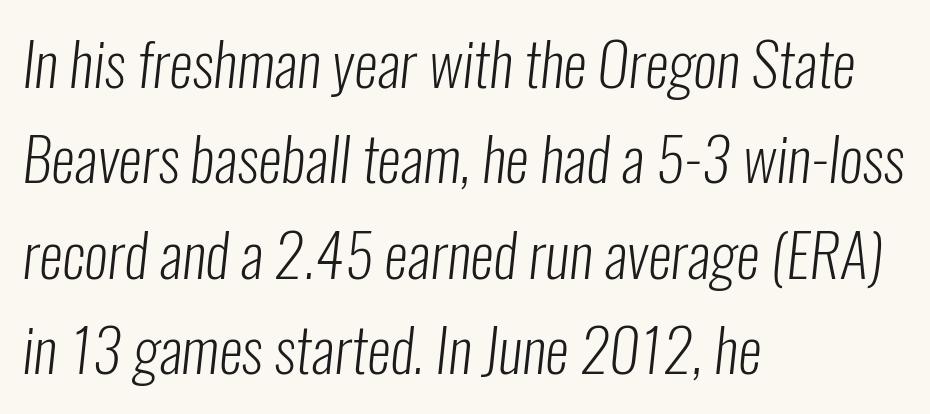
{"serif": "no", "bold": "no", "weight": "light", "width": "condensed", "stroke_contrast": "low", "x_height": "medium", "monospaced": "no", "underline": "no", "align": "left", "line_spacing": "normal", "line_spacing_ratio": 1.59, "letter_spacing": "normal", "letter_spacing_em": 0.0, "glyph_px": 60}
